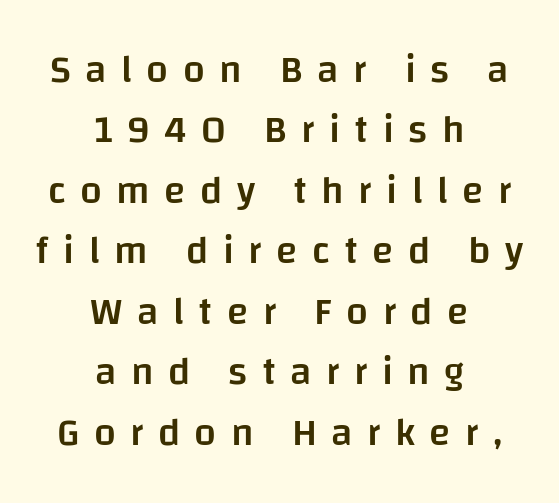
The image shows 39 px semibold sans-serif type, upright; set centered, normal line spacing (1.55x), unusually wide letter spacing (+0.37 em), not underlined; low stroke contrast and a large x-height.
